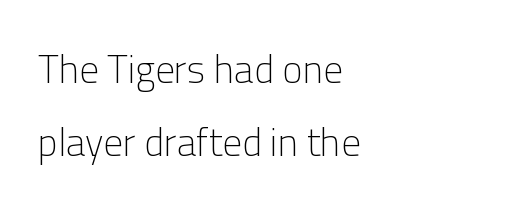
Q: Is the text bold? A: No.
Q: Is the text italic (slanted)? A: No, it is upright.
Q: Is the typeface a serif or a sans-serif typeface? A: Sans-serif.
Q: Is the text underlined? A: No.
Q: How is the paragraph aligned? A: Left-aligned.
Q: Is the spacing between letters normal or unusually wide? A: Normal.
Q: Width (condensed, normal, or wide)? A: Normal.
Q: Stroke contrast? A: Low.
Q: x-height? A: Medium.
Q: Monospaced? A: No.
